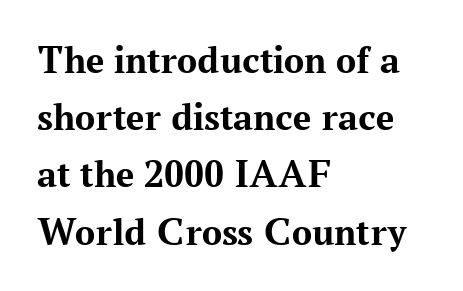
Q: Is the text bold? A: Yes.
Q: Is the text italic (slanted)? A: No, it is upright.
Q: Is the typeface a serif or a sans-serif typeface? A: Serif.
Q: Is the text underlined? A: No.
Q: How is the paragraph aligned? A: Left-aligned.
Q: Is the spacing between letters normal or unusually wide? A: Normal.
Q: Is the spacing between lines tight, normal or loose? A: Normal.
Q: Width (condensed, normal, or wide)? A: Normal.
Q: Stroke contrast? A: Medium.
Q: x-height? A: Medium.
Q: Monospaced? A: No.
